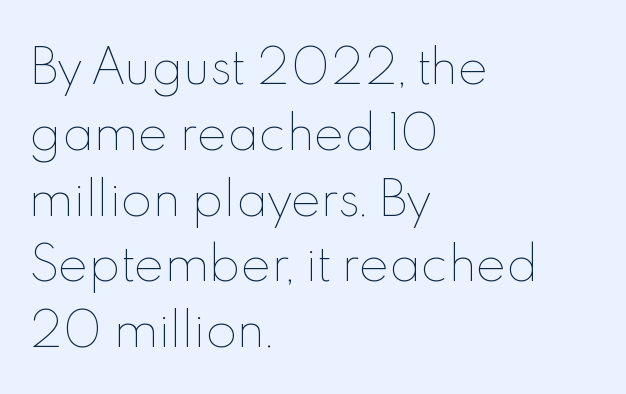
Looks like regular typesetting: each glyph gets only the width it needs. What stands out about the letter spacing? Nothing — it is the standard amount. Does the lettering tilt? It doesn't — this is upright. The setting favours the left margin, as ordinary paragraphs usually do. Clear beneath every line of the passage. One glance says typical: line gaps are just what's usual.
